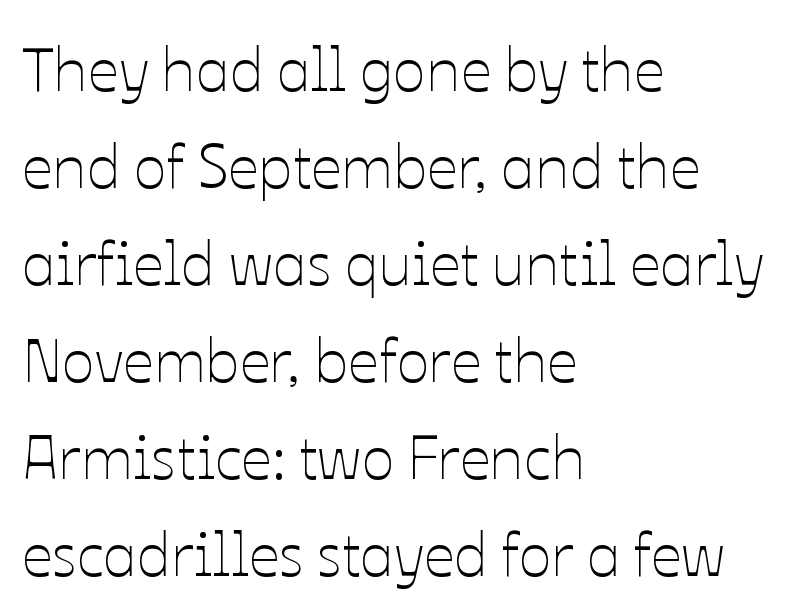
{"italic": "no", "bold": "no", "weight": "thin", "width": "normal", "stroke_contrast": "low", "x_height": "medium", "monospaced": "no", "underline": "no", "align": "left", "line_spacing": "normal", "line_spacing_ratio": 1.59, "letter_spacing": "normal", "letter_spacing_em": 0.0, "glyph_px": 61}
